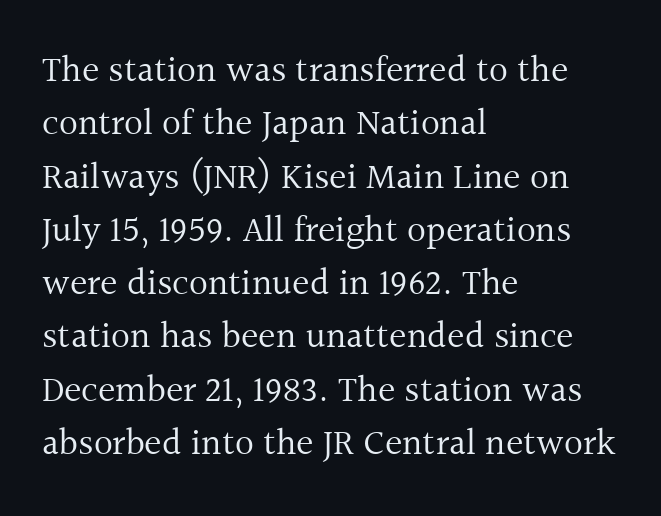
Q: Is the text bold? A: No.
Q: Is the text italic (slanted)? A: No, it is upright.
Q: Is the typeface a serif or a sans-serif typeface? A: Serif.
Q: Is the text underlined? A: No.
Q: How is the paragraph aligned? A: Left-aligned.
Q: Is the spacing between letters normal or unusually wide? A: Normal.
Q: Is the spacing between lines tight, normal or loose? A: Normal.
Q: Width (condensed, normal, or wide)? A: Normal.
Q: x-height? A: Medium.
Q: Monospaced? A: No.
